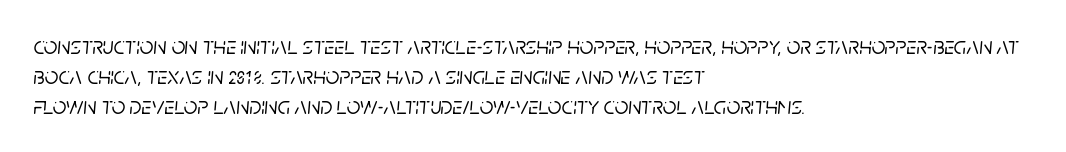
Q: Is the text italic (slanted)? A: Yes, it leans right by about 5 degrees.
Q: Is the text underlined? A: No.
Q: How is the paragraph aligned? A: Left-aligned.
Q: Is the spacing between letters normal or unusually wide? A: Normal.
Q: Is the spacing between lines tight, normal or loose? A: Normal.
